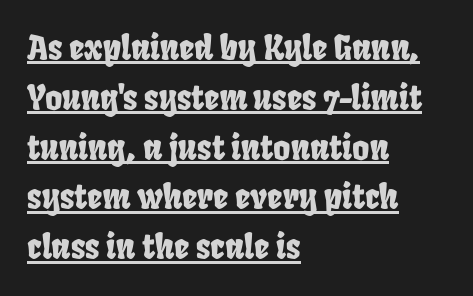
Compared with typical body copy, the letter spacing here is the same. Descenders here cross a horizontal rule under the line. If you measured baseline to baseline, you'd find a middling distance. Proportional: the letters do not fall into vertical columns. Line starts are locked; line ends wander. Examine the stroke ends and you'll find no serifs.
